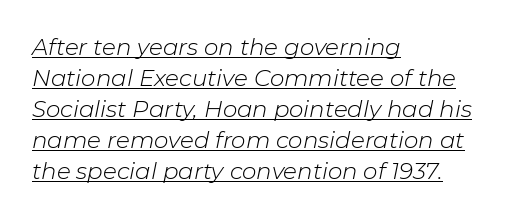
The image shows 23 px text type, italic (leaning right); set left-aligned, normal line spacing (1.35x), normal letter spacing, underlined.
